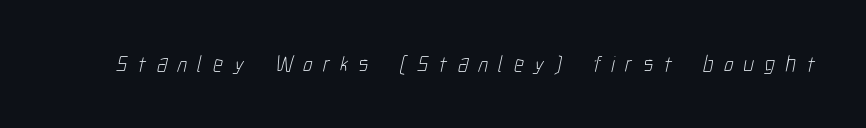
The image shows 23 px text type; set unusually wide letter spacing (+0.45 em), not underlined.
